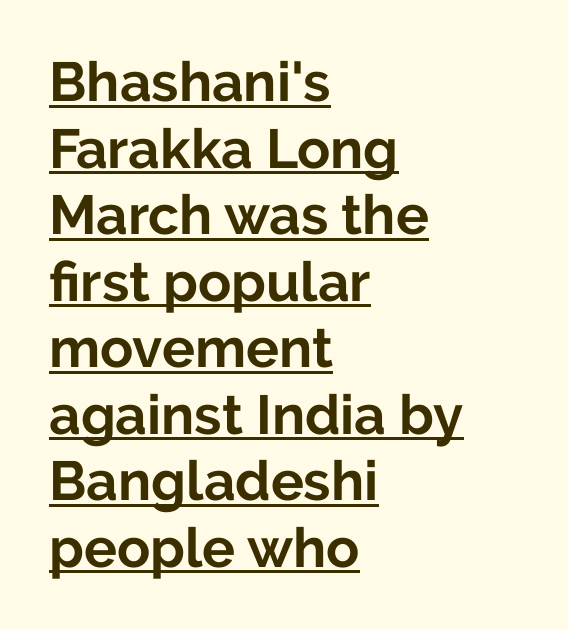
Q: Is the text bold? A: Yes.
Q: Is the text italic (slanted)? A: No, it is upright.
Q: Is the typeface a serif or a sans-serif typeface? A: Sans-serif.
Q: Is the text underlined? A: Yes.
Q: How is the paragraph aligned? A: Left-aligned.
Q: Is the spacing between letters normal or unusually wide? A: Normal.
Q: Width (condensed, normal, or wide)? A: Normal.
Q: Stroke contrast? A: Low.
Q: x-height? A: Medium.
Q: Monospaced? A: No.
